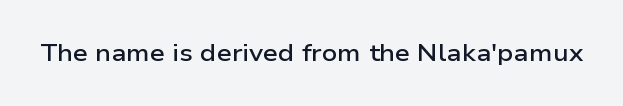
The image shows 24 px text type, upright; set normal letter spacing, not underlined.
